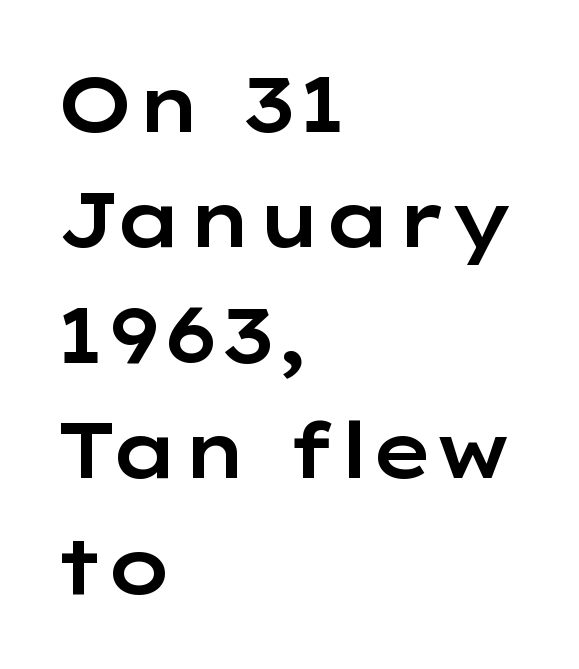
The image shows 77 px wide sans-serif type, upright; set left-aligned, normal line spacing (1.5x), normal letter spacing, not underlined; low stroke contrast and a medium x-height.
